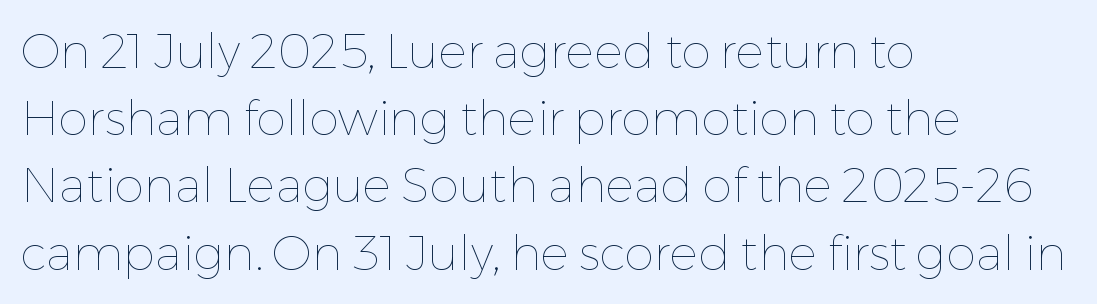
{"italic": "no", "bold": "no", "weight": "thin", "width": "normal", "stroke_contrast": "low", "x_height": "medium", "monospaced": "no", "underline": "no", "align": "left", "line_spacing": "normal", "line_spacing_ratio": 1.4, "letter_spacing": "normal", "letter_spacing_em": 0.0, "glyph_px": 48}
